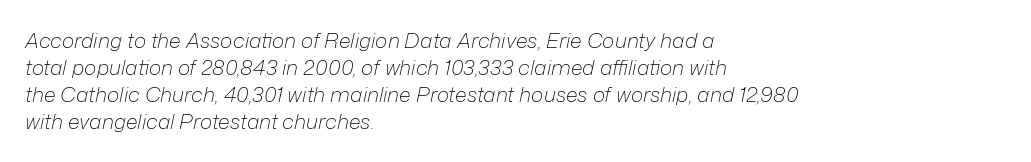
The image shows 21 px text type, italic (leaning right); set left-aligned, normal line spacing (1.29x), normal letter spacing, not underlined.
